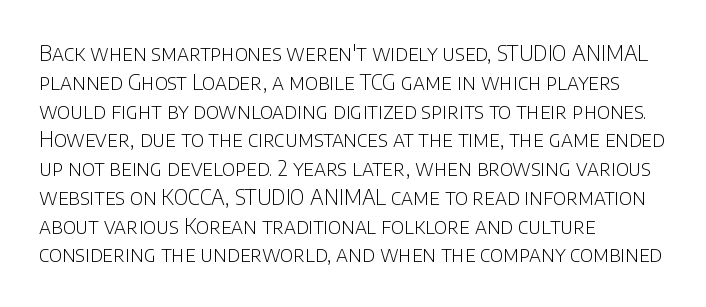
The image shows 21 px text type, upright; set left-aligned, normal line spacing (1.37x), normal letter spacing, not underlined.
